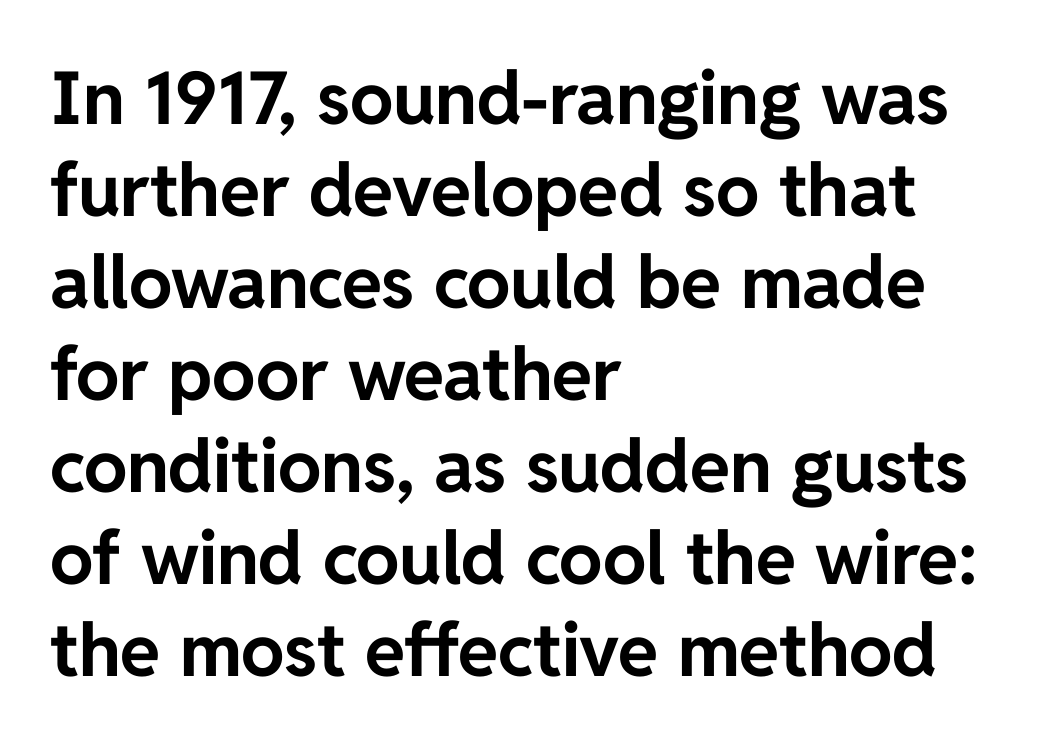
{"serif": "no", "italic": "no", "bold": "yes", "weight": "bold", "width": "normal", "stroke_contrast": "low", "x_height": "medium", "monospaced": "no", "underline": "no", "align": "left", "line_spacing": "normal", "line_spacing_ratio": 1.26, "letter_spacing": "normal", "letter_spacing_em": 0.0, "glyph_px": 73}
